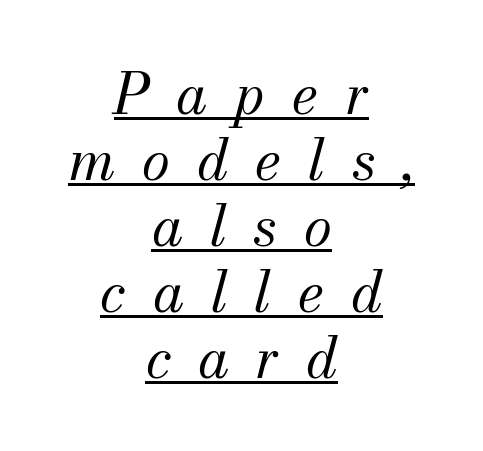
Old-style or modern, the face here clearly has serifs. The rendering inserts visible extra space after every character. Descenders here cross a horizontal rule under the line. No heavy texture on the line: the type isn't bold. This sample has the flowing, uneven cadence of proportional lettering. Notice how the passage keeps no hard edge, just a central spine.
